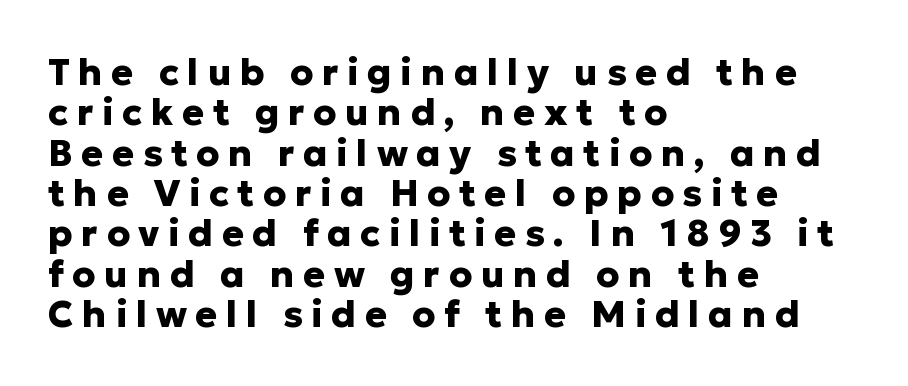
The image shows 37 px heavy sans-serif type, upright; set left-aligned, tight line spacing (1.09x), unusually wide letter spacing (+0.23 em), not underlined; low stroke contrast and a medium x-height.
